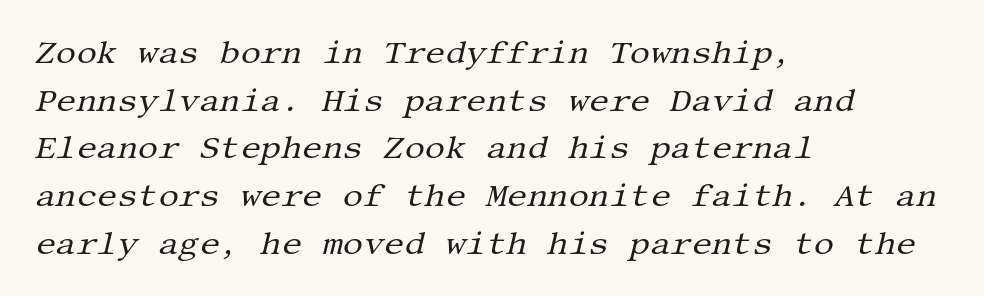
{"serif": "yes", "italic": "yes", "lean": "right", "slant_degrees": 13, "bold": "no", "weight": "regular", "width": "normal", "stroke_contrast": "medium", "x_height": "large", "underline": "no", "align": "left", "line_spacing": "normal", "line_spacing_ratio": 1.49, "letter_spacing": "normal", "letter_spacing_em": 0.0, "glyph_px": 32}
